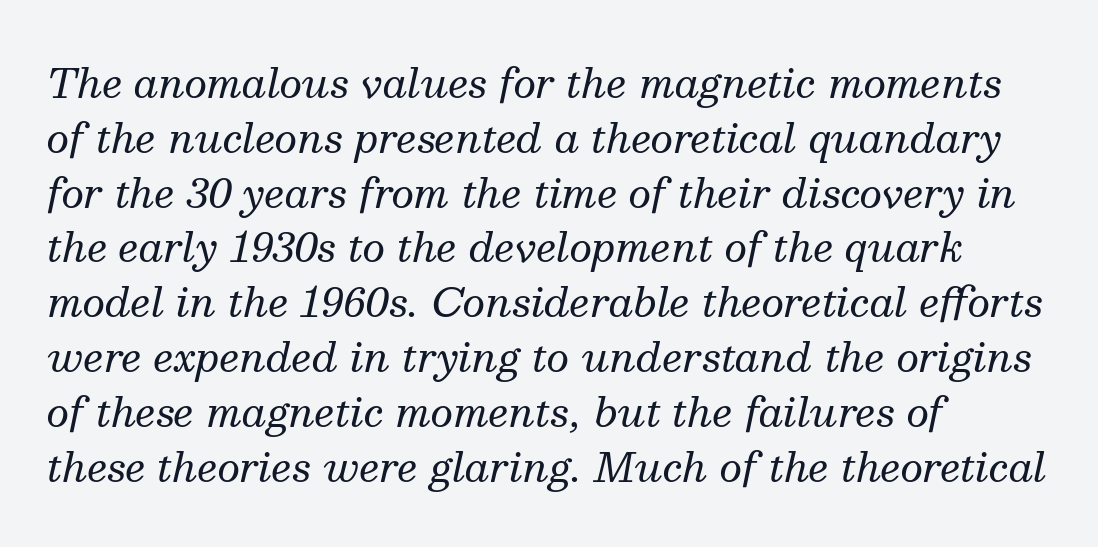
Q: Is the text bold? A: No.
Q: Is the text italic (slanted)? A: Yes, it leans right by about 13 degrees.
Q: Is the typeface a serif or a sans-serif typeface? A: Serif.
Q: Is the text underlined? A: No.
Q: How is the paragraph aligned? A: Left-aligned.
Q: Is the spacing between letters normal or unusually wide? A: Normal.
Q: Is the spacing between lines tight, normal or loose? A: Normal.
Q: Width (condensed, normal, or wide)? A: Normal.
Q: Stroke contrast? A: Medium.
Q: x-height? A: Medium.
Q: Monospaced? A: No.
